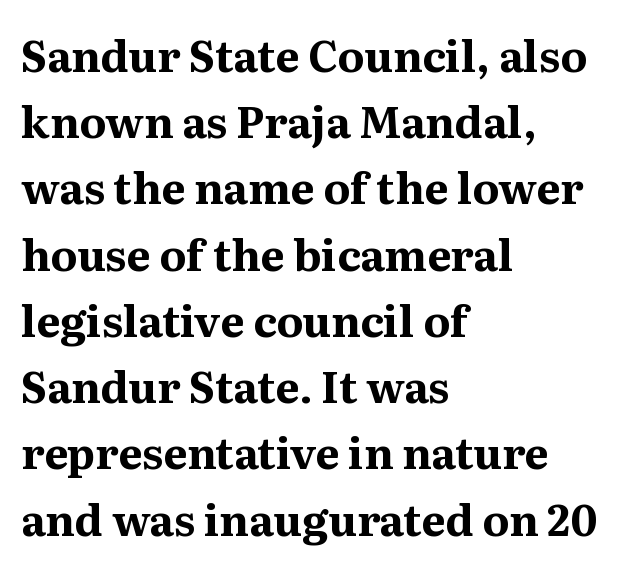
Q: Is the text bold? A: Yes.
Q: Is the text italic (slanted)? A: No, it is upright.
Q: Is the typeface a serif or a sans-serif typeface? A: Serif.
Q: Is the text underlined? A: No.
Q: How is the paragraph aligned? A: Left-aligned.
Q: Is the spacing between letters normal or unusually wide? A: Normal.
Q: Is the spacing between lines tight, normal or loose? A: Normal.
Q: Width (condensed, normal, or wide)? A: Normal.
Q: Stroke contrast? A: Medium.
Q: x-height? A: Medium.
Q: Monospaced? A: No.
